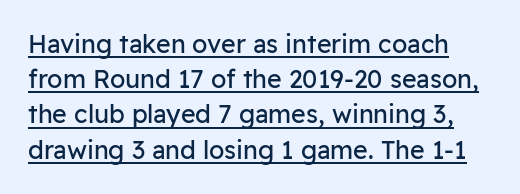
The image shows 25 px text type, upright; set normal line spacing (1.41x), normal letter spacing, underlined.
